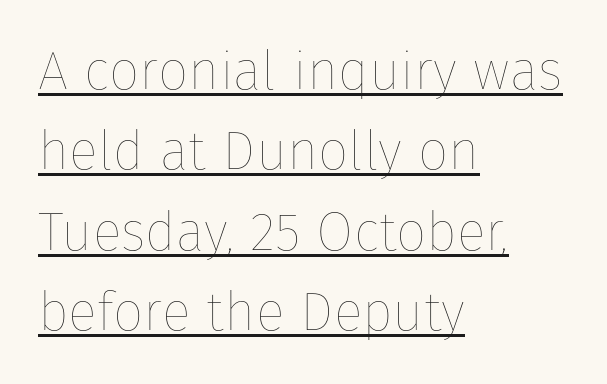
Notice how a bar underscores the lettering throughout. Evenly set lines give the paragraph a standard silhouette. A classic flush-left, rag-right setting is used for this passage. The typeface has the unassuming heft of standard copy or less. Compared with typical body copy, the letter spacing here is the same.
